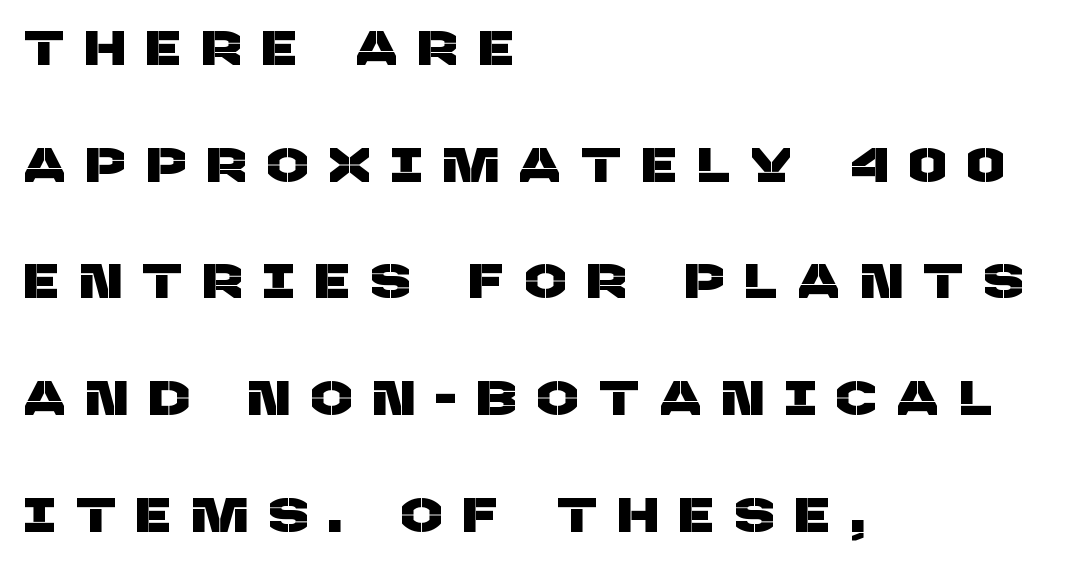
The image shows 48 px sans-serif type; set left-aligned, loose line spacing (2.43x), unusually wide letter spacing (+0.46 em), not underlined; low stroke contrast and a large x-height.
